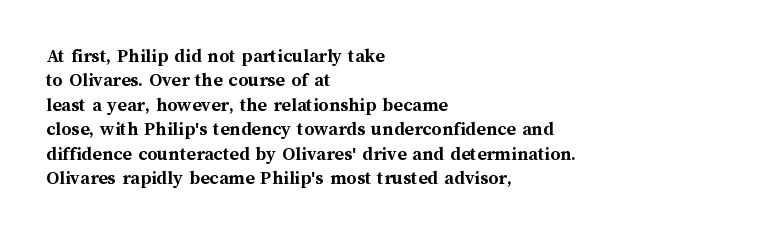
{"italic": "no", "bold": "yes", "underline": "no", "align": "left", "line_spacing_ratio": 1.22, "letter_spacing": "normal", "letter_spacing_em": 0.0, "glyph_px": 20}
